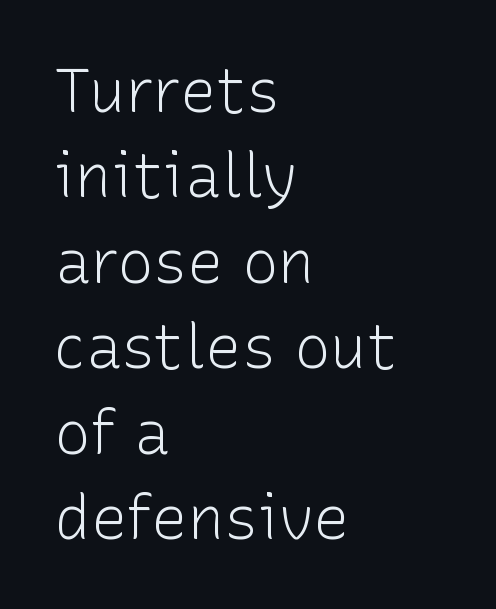
The image shows 61 px light sans-serif type, upright; set left-aligned, normal line spacing (1.4x), normal letter spacing, not underlined; low stroke contrast and a medium x-height.
